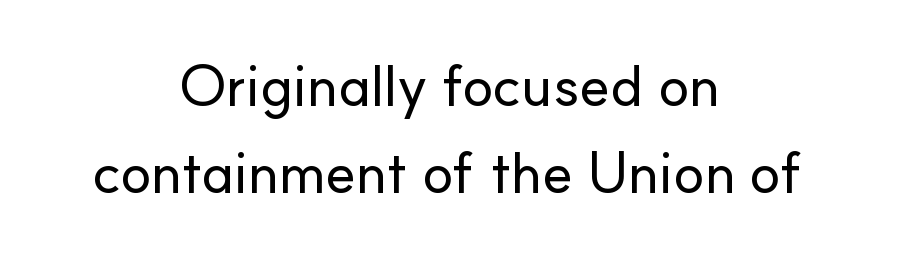
Each word holds together tightly as a unit, with standard inter-letter gaps. Typeset on center — no edge is straight. A typesetter would mark this as roman, not italic. The baseline area is clear.
